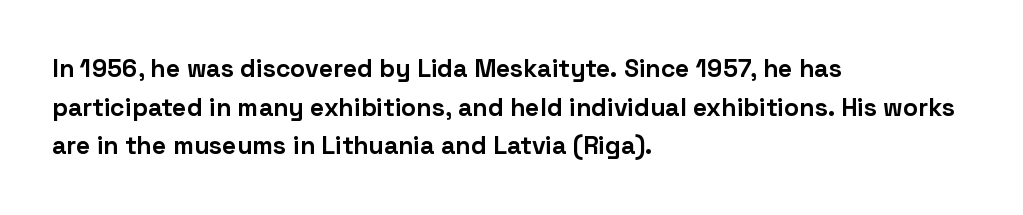
The image shows 25 px bold type, upright; set left-aligned, normal line spacing (1.55x), normal letter spacing, not underlined.
